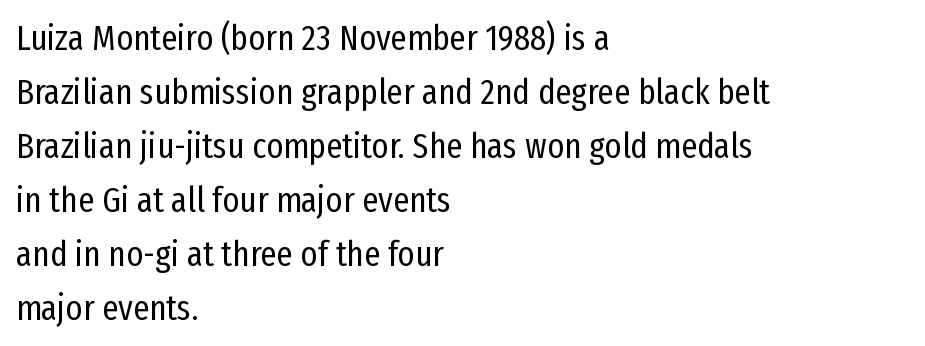
{"serif": "no", "italic": "no", "bold": "no", "weight": "regular", "width": "condensed", "stroke_contrast": "low", "x_height": "medium", "monospaced": "no", "underline": "no", "align": "left", "line_spacing": "normal", "line_spacing_ratio": 1.5, "letter_spacing": "normal", "letter_spacing_em": 0.0, "glyph_px": 36}
